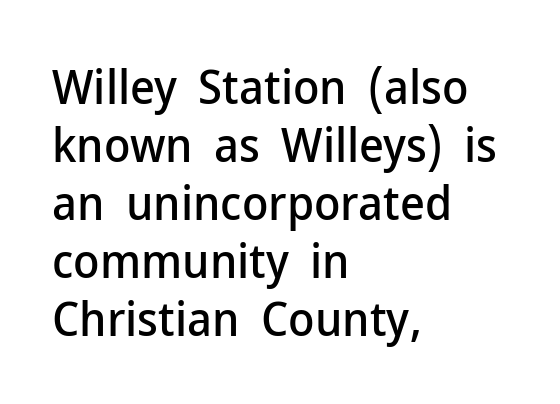
The image shows 48 px sans-serif type, upright; set left-aligned, line spacing 1.21x, normal letter spacing, not underlined; low stroke contrast and a medium x-height.
